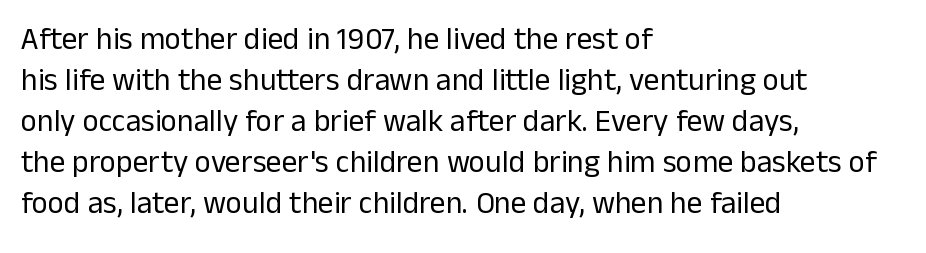
{"serif": "no", "italic": "no", "bold": "no", "weight": "regular", "width": "normal", "stroke_contrast": "low", "x_height": "medium", "monospaced": "no", "underline": "no", "align": "left", "line_spacing": "normal", "line_spacing_ratio": 1.32, "letter_spacing": "normal", "letter_spacing_em": 0.0, "glyph_px": 31}
